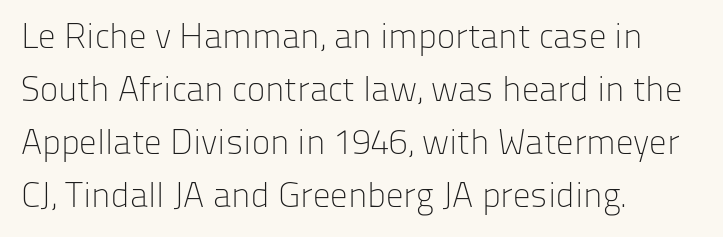
{"serif": "no", "italic": "no", "bold": "no", "weight": "light", "width": "normal", "stroke_contrast": "low", "x_height": "medium", "monospaced": "no", "underline": "no", "align": "left", "line_spacing": "normal", "line_spacing_ratio": 1.51, "letter_spacing": "normal", "letter_spacing_em": 0.0, "glyph_px": 35}
